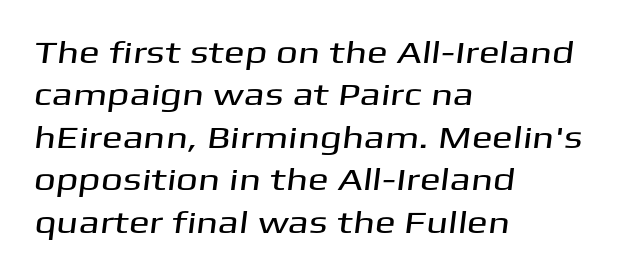
{"serif": "no", "width": "wide", "stroke_contrast": "medium", "x_height": "medium", "monospaced": "no", "underline": "no", "align": "left", "line_spacing": "normal", "line_spacing_ratio": 1.37, "letter_spacing": "normal", "letter_spacing_em": 0.0, "glyph_px": 31}
